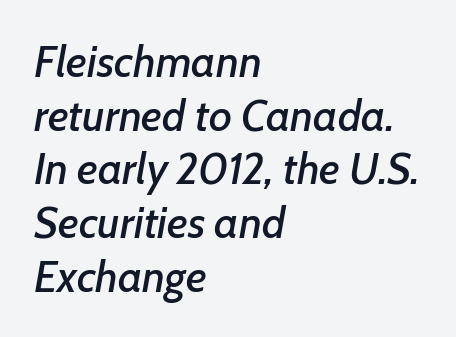
Q: Is the text italic (slanted)? A: Yes, it leans right by about 7 degrees.
Q: Is the text underlined? A: No.
Q: How is the paragraph aligned? A: Left-aligned.
Q: Is the spacing between letters normal or unusually wide? A: Normal.
Q: Width (condensed, normal, or wide)? A: Normal.
Q: Stroke contrast? A: Low.
Q: x-height? A: Medium.
Q: Monospaced? A: No.
